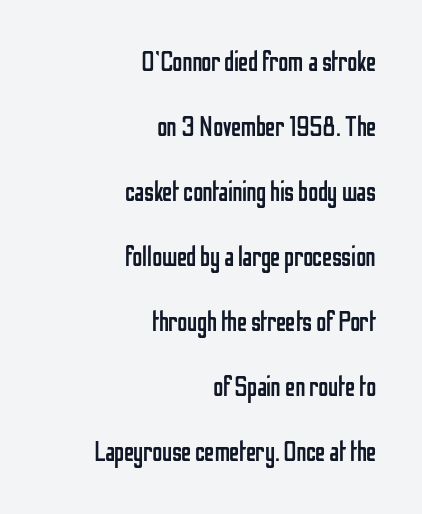
The face used here is proportionally spaced, like ordinary book or web type. Observe the absence of serifs on each vertical stroke in this sample. The characters are drawn with everyday or finer stroke widths. Look at the tracking — it's just the regular setting, nothing added.
